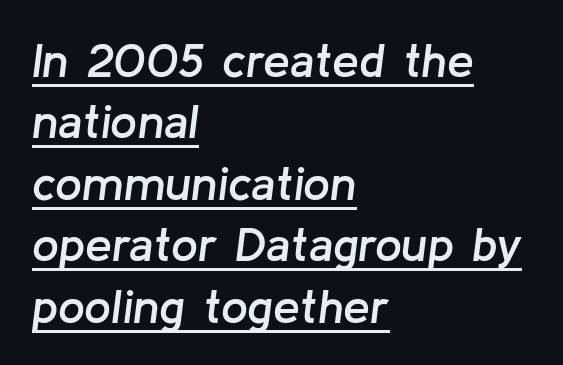
The image shows 48 px semibold type, italic (leaning right); set left-aligned, normal line spacing (1.28x), normal letter spacing, underlined; low stroke contrast and a medium x-height.
